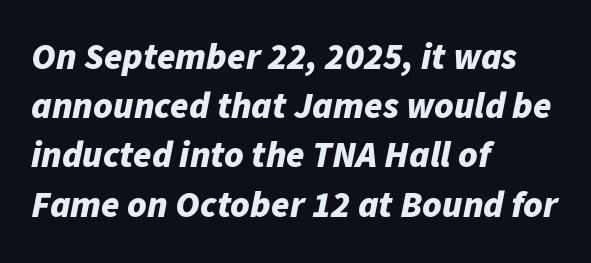
{"italic": "yes", "lean": "right", "slant_degrees": 11, "bold": "yes", "weight": "bold", "width": "normal", "stroke_contrast": "low", "x_height": "medium", "monospaced": "no", "underline": "no", "align": "left", "line_spacing": "normal", "line_spacing_ratio": 1.33, "letter_spacing": "normal", "letter_spacing_em": 0.0, "glyph_px": 37}
